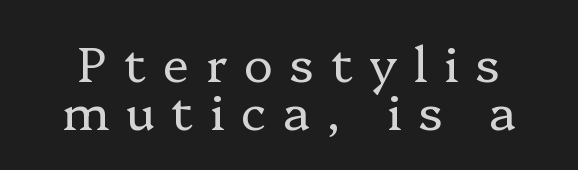
{"serif": "yes", "italic": "no", "bold": "no", "weight": "regular", "width": "normal", "stroke_contrast": "low", "x_height": "medium", "monospaced": "no", "underline": "no", "line_spacing": "tight", "line_spacing_ratio": 0.98, "letter_spacing": "wide", "letter_spacing_em": 0.34, "glyph_px": 49}
